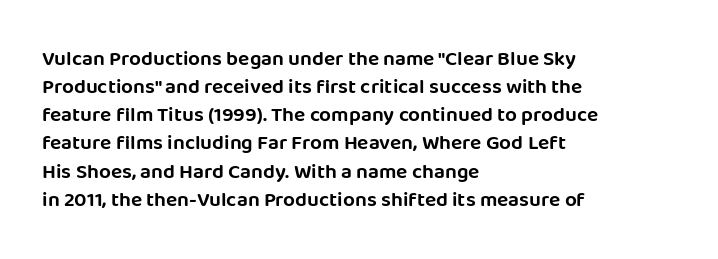
The image shows 21 px text type, upright; set left-aligned, normal line spacing (1.34x), normal letter spacing, not underlined.
